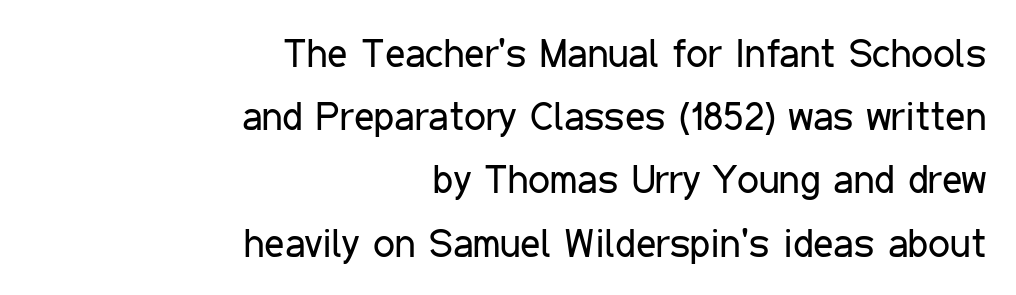
The image shows 39 px regular-weight, condensed sans-serif type, upright; set right-aligned, normal line spacing (1.62x), normal letter spacing, not underlined; low stroke contrast and a medium x-height.
